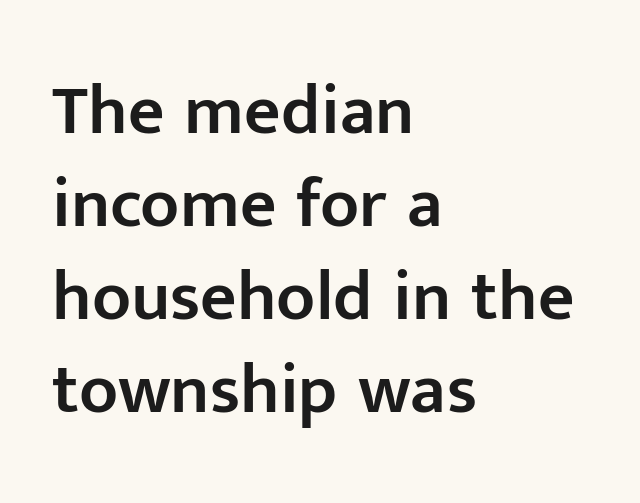
{"serif": "no", "italic": "no", "bold": "semi", "weight": "semibold", "width": "normal", "stroke_contrast": "low", "x_height": "medium", "monospaced": "no", "underline": "no", "align": "left", "line_spacing": "normal", "line_spacing_ratio": 1.31, "letter_spacing": "normal", "letter_spacing_em": 0.0, "glyph_px": 71}
